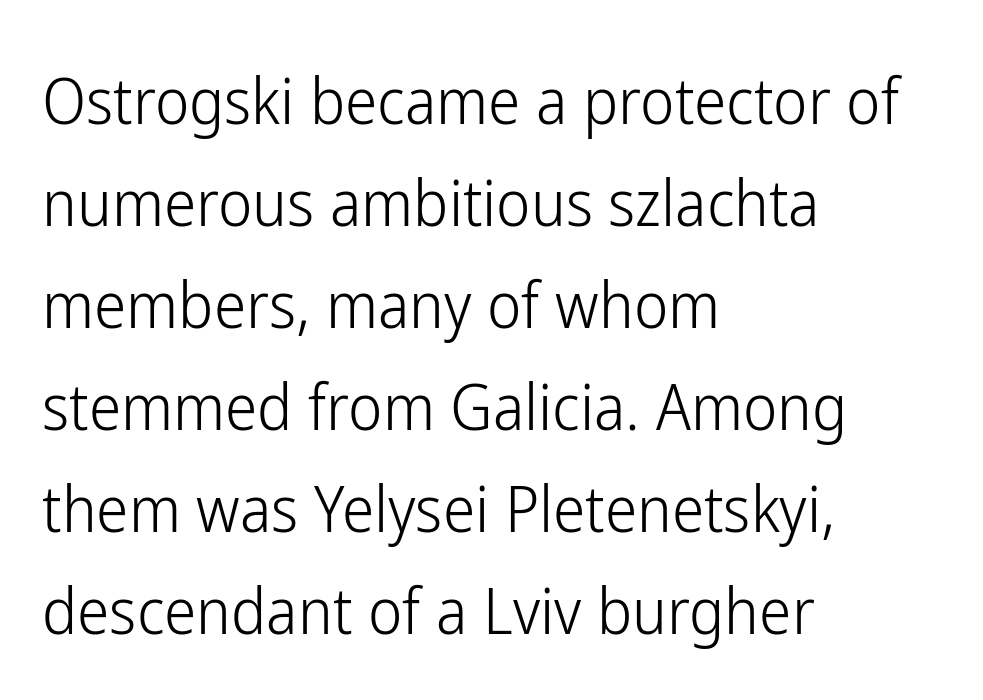
These lines are set flush left with a ragged right edge. Ordinary non-slanted type is in use. These lines sit exactly where default settings would place them. What kind of face is this? One without serifs — a sans.
